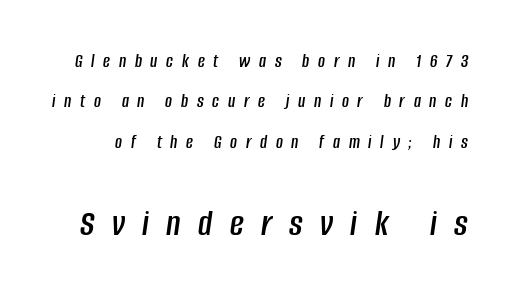
Here the designer chose a conventional face with non-uniform glyph widths. Lines of text with bare space underneath. Yep, that's italic — everything's leaning. The letters in the lower block stand taller than those in the block above.
